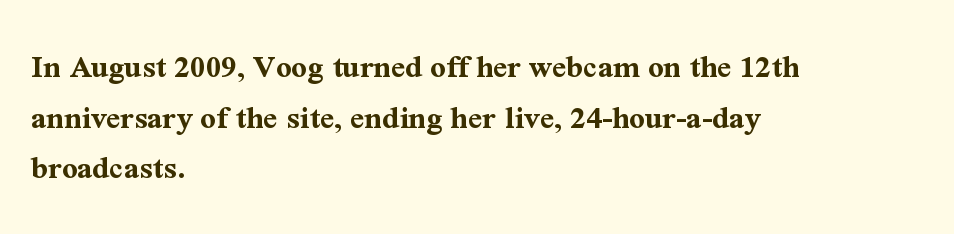
{"serif": "yes", "italic": "no", "bold": "yes", "weight": "bold", "width": "normal", "stroke_contrast": "medium", "x_height": "medium", "monospaced": "no", "underline": "no", "align": "left", "line_spacing": "normal", "line_spacing_ratio": 1.49, "letter_spacing": "normal", "letter_spacing_em": 0.0, "glyph_px": 34}
